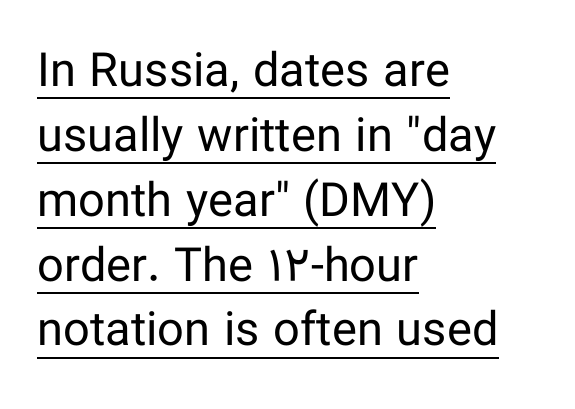
Q: Is the text bold? A: No.
Q: Is the text italic (slanted)? A: No, it is upright.
Q: Is the typeface a serif or a sans-serif typeface? A: Sans-serif.
Q: Is the text underlined? A: Yes.
Q: How is the paragraph aligned? A: Left-aligned.
Q: Is the spacing between letters normal or unusually wide? A: Normal.
Q: Is the spacing between lines tight, normal or loose? A: Normal.
Q: Width (condensed, normal, or wide)? A: Normal.
Q: Stroke contrast? A: Low.
Q: x-height? A: Medium.
Q: Monospaced? A: No.
